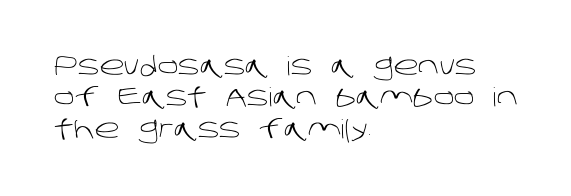
Q: Is the text bold? A: No.
Q: Is the text underlined? A: No.
Q: How is the paragraph aligned? A: Left-aligned.
Q: Is the spacing between letters normal or unusually wide? A: Normal.
